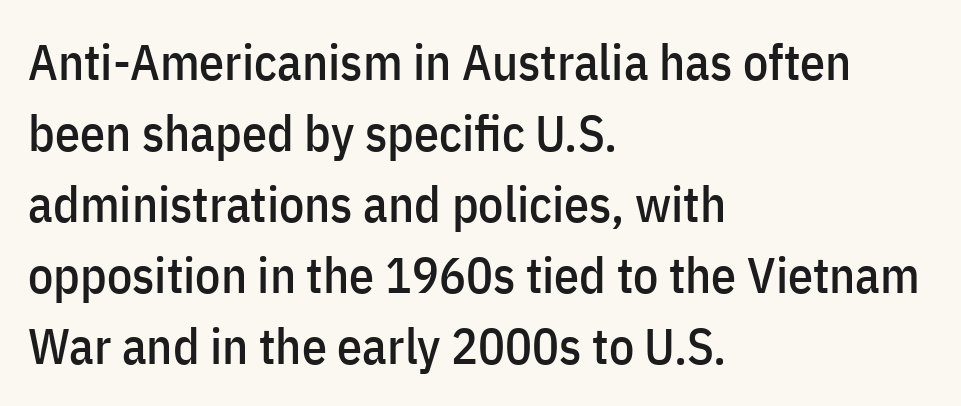
{"serif": "no", "italic": "no", "width": "condensed", "stroke_contrast": "low", "x_height": "medium", "monospaced": "no", "underline": "no", "align": "left", "line_spacing": "normal", "line_spacing_ratio": 1.42, "letter_spacing": "normal", "letter_spacing_em": 0.0, "glyph_px": 50}
